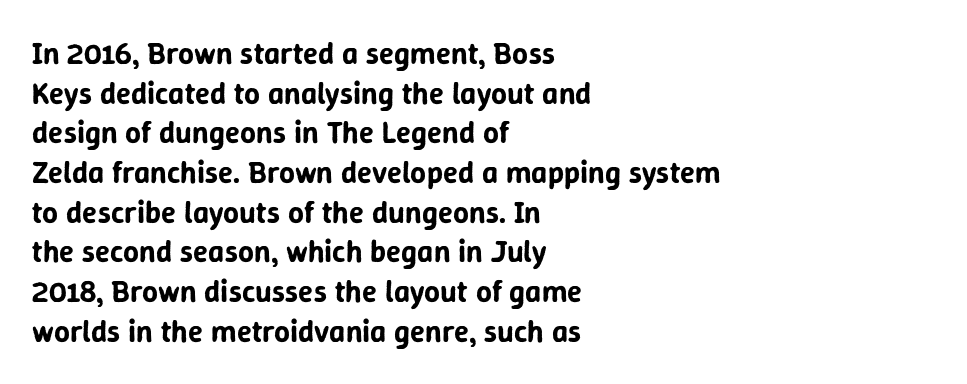
Q: Is the text italic (slanted)? A: No, it is upright.
Q: Is the typeface a serif or a sans-serif typeface? A: Sans-serif.
Q: Is the text underlined? A: No.
Q: How is the paragraph aligned? A: Left-aligned.
Q: Is the spacing between letters normal or unusually wide? A: Normal.
Q: Is the spacing between lines tight, normal or loose? A: Normal.
Q: Width (condensed, normal, or wide)? A: Normal.
Q: Stroke contrast? A: Low.
Q: x-height? A: Medium.
Q: Monospaced? A: No.
